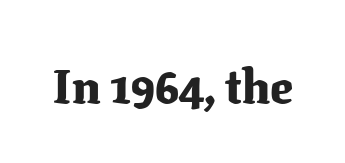
Caption: bold face, heavy strokes. Style check: upright. Are there feet on the stems? There are — it's a serif. The baseline area is clear. Note the varied advance widths — an 'i' is clearly narrower than an 'm'.
